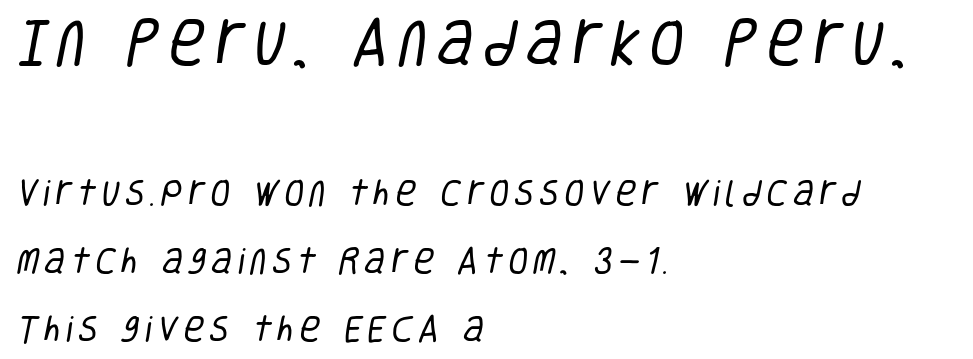
The image shows 51 px regular-weight, condensed sans-serif type; set left-aligned, loose line spacing (2.35x), not underlined; the first (top) block is 1.76x larger; low stroke contrast and a large x-height.
